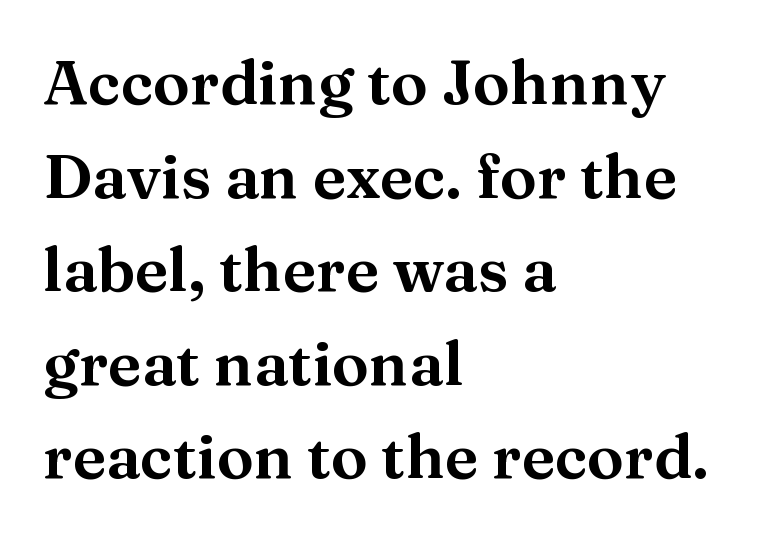
The image shows 62 px serif type, upright; set left-aligned, normal line spacing (1.51x), normal letter spacing, not underlined; medium stroke contrast and a medium x-height.
